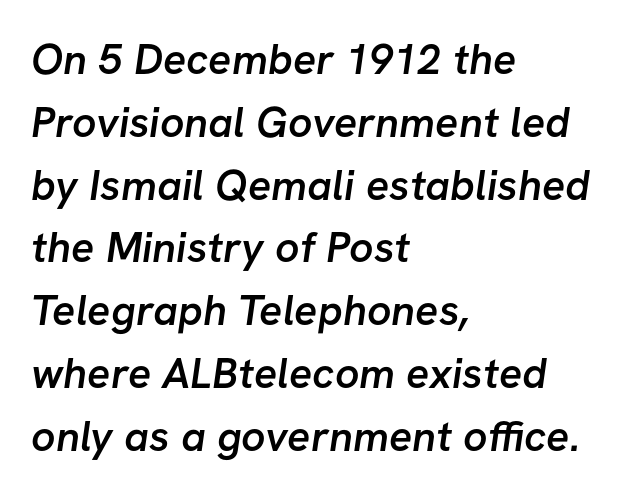
Q: Is the text bold? A: Semi-bold.
Q: Is the typeface a serif or a sans-serif typeface? A: Sans-serif.
Q: Is the text underlined? A: No.
Q: How is the paragraph aligned? A: Left-aligned.
Q: Is the spacing between letters normal or unusually wide? A: Normal.
Q: Is the spacing between lines tight, normal or loose? A: Normal.
Q: Width (condensed, normal, or wide)? A: Normal.
Q: Stroke contrast? A: Low.
Q: x-height? A: Medium.
Q: Monospaced? A: No.
